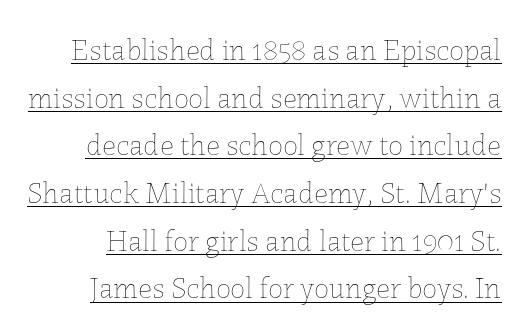
Q: Is the text bold? A: No.
Q: Is the text italic (slanted)? A: No, it is upright.
Q: Is the text underlined? A: Yes.
Q: Is the spacing between letters normal or unusually wide? A: Normal.
Q: Is the spacing between lines tight, normal or loose? A: Normal.
Q: Width (condensed, normal, or wide)? A: Normal.
Q: Stroke contrast? A: Low.
Q: x-height? A: Medium.
Q: Monospaced? A: No.
